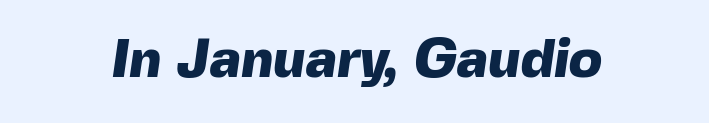
{"serif": "no", "bold": "yes", "weight": "heavy", "width": "normal", "x_height": "medium", "monospaced": "no", "underline": "no", "letter_spacing": "normal", "letter_spacing_em": 0.0, "glyph_px": 55}
